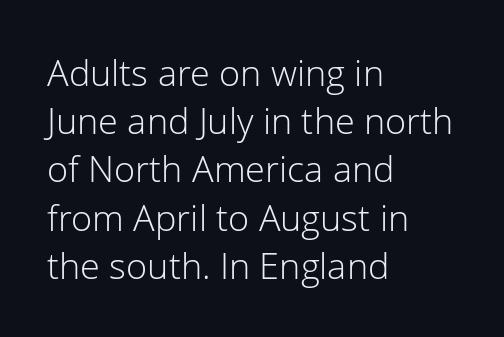
The image shows 36 px light sans-serif type, upright; set left-aligned, normal line spacing (1.34x), normal letter spacing, not underlined; low stroke contrast and a medium x-height.
